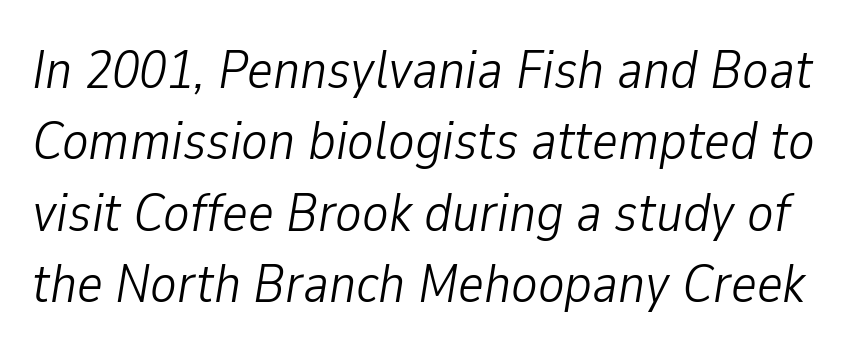
The image shows 55 px light, condensed type, italic (leaning right); set normal line spacing (1.3x), normal letter spacing, not underlined; low stroke contrast and a medium x-height.
